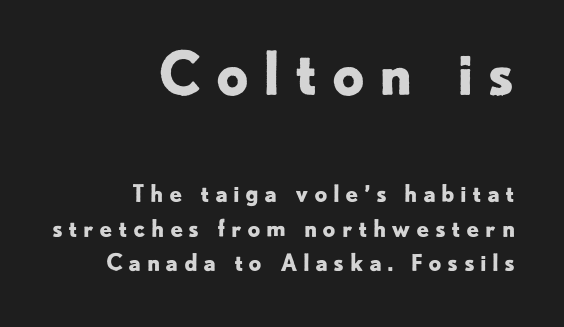
{"serif": "no", "italic": "no", "bold": "yes", "weight": "bold", "width": "normal", "stroke_contrast": "low", "x_height": "small", "monospaced": "no", "underline": "no", "align": "right", "line_spacing": "normal", "line_spacing_ratio": 1.52, "letter_spacing": "wide", "letter_spacing_em": 0.23, "larger_block": "first", "size_ratio": 2.52, "glyph_px": 58}
